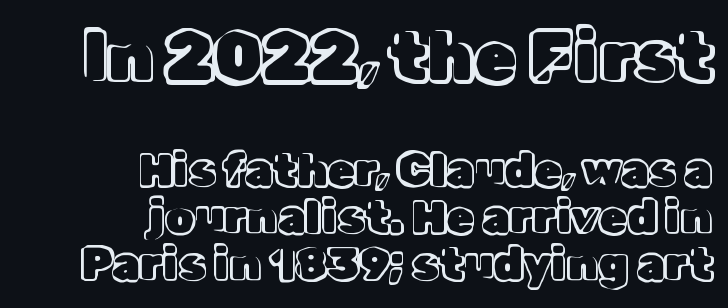
{"italic": "no", "width": "normal", "x_height": "medium", "monospaced": "no", "underline": "no", "align": "right", "line_spacing": "tight", "line_spacing_ratio": 1.05, "letter_spacing": "normal", "letter_spacing_em": 0.0, "larger_block": "first", "size_ratio": 1.51, "glyph_px": 68}
